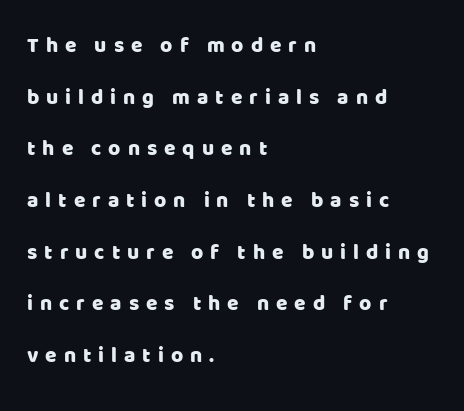
{"italic": "no", "underline": "no", "align": "left", "line_spacing": "loose", "line_spacing_ratio": 2.46, "letter_spacing": "wide", "letter_spacing_em": 0.33, "glyph_px": 21}
